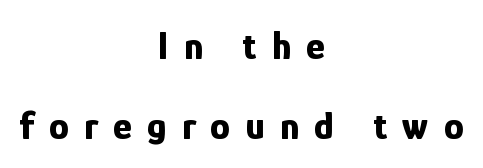
{"serif": "no", "italic": "no", "bold": "yes", "weight": "bold", "width": "condensed", "stroke_contrast": "low", "x_height": "medium", "monospaced": "no", "underline": "no", "align": "center", "line_spacing": "loose", "line_spacing_ratio": 1.99, "letter_spacing": "wide", "letter_spacing_em": 0.38, "glyph_px": 40}
